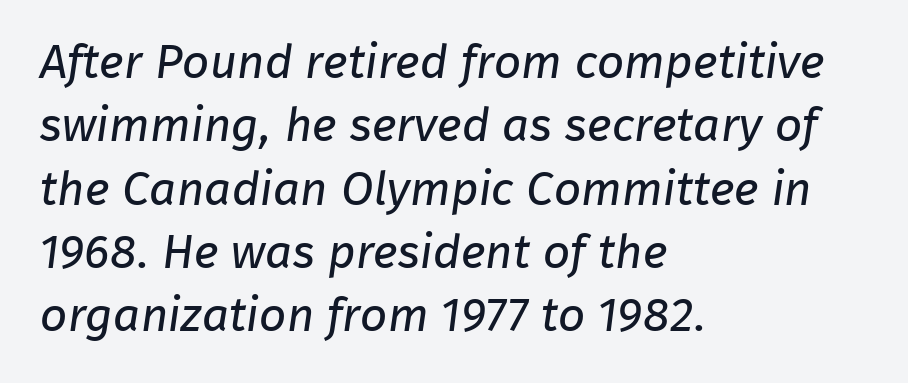
The image shows 48 px regular-weight sans-serif type; set left-aligned, normal line spacing (1.32x), normal letter spacing, not underlined; low stroke contrast and a medium x-height.
